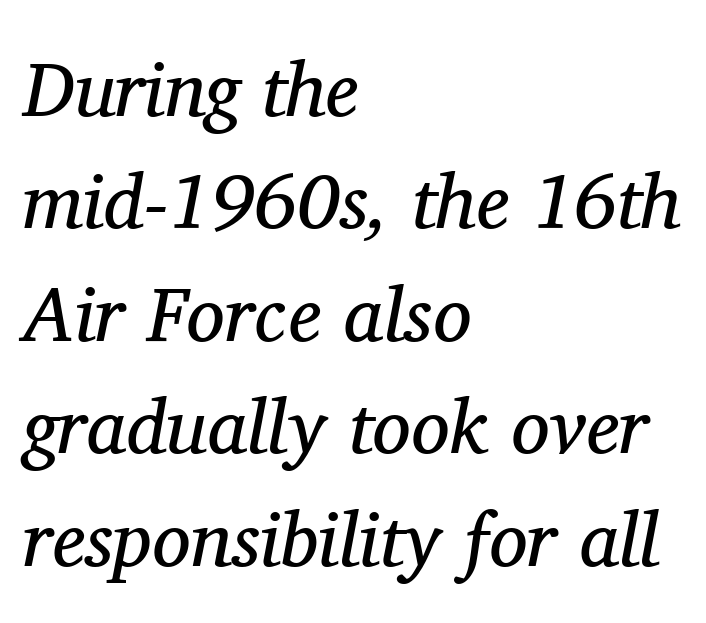
Type without underlining. Honestly, the row spacing looks completely unremarkable. These lines keep a tight, regular rhythm from letter to letter. Stroke mass is kept to a normal reading level or below. The typeface chosen for these lines features serifs.
